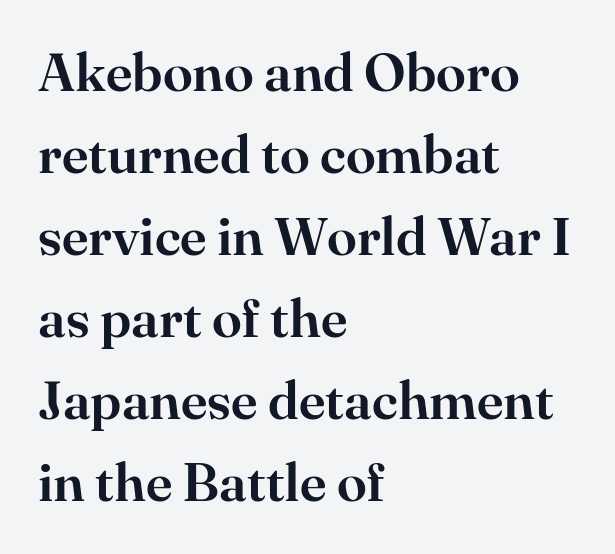
The image shows 54 px serif type, upright; set left-aligned, normal line spacing (1.52x), normal letter spacing, not underlined; high stroke contrast and a small x-height.
